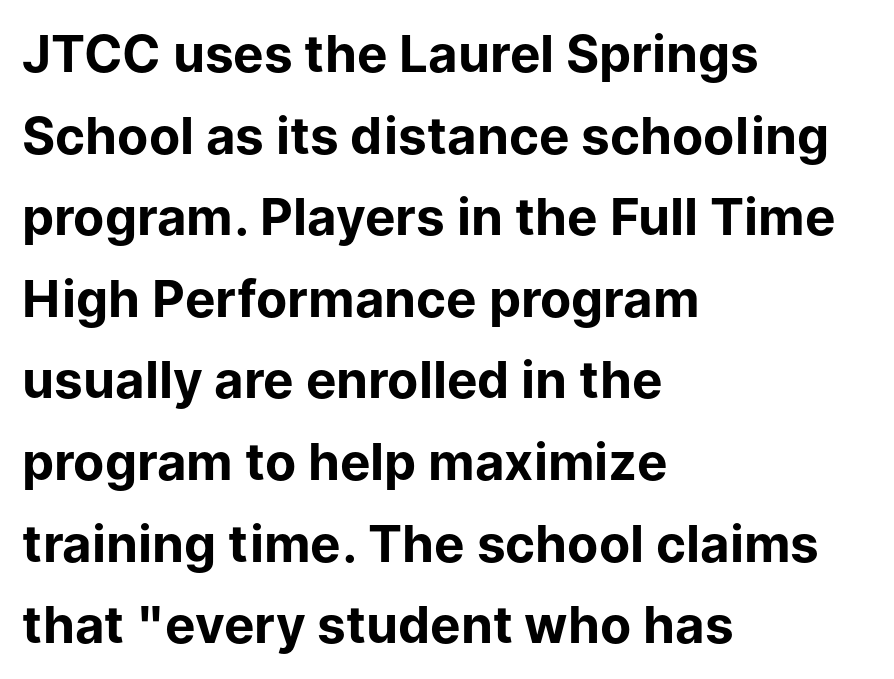
No extra tracking has been applied to these lines. The passage shown is emphatically bold. Note the varied advance widths — an 'i' is clearly narrower than an 'm'. Horizontal alignment here is leftward, the default for most running prose.
